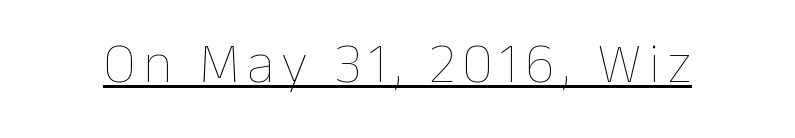
The image shows 57 px thin type, upright; set underlined; low stroke contrast and a medium x-height.
